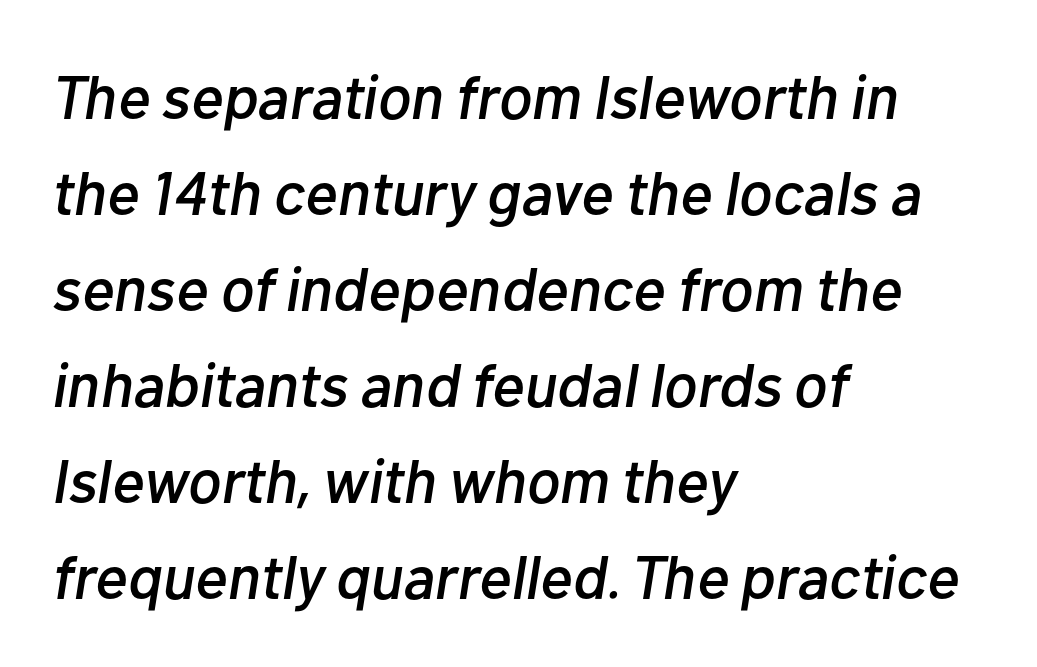
The lines sit at an ordinary, default distance from one another. Does the lettering tilt? It does — this is italic. Caption: multi-line text, flush left, ragged right. Descenders are the only things crossing below the line.
